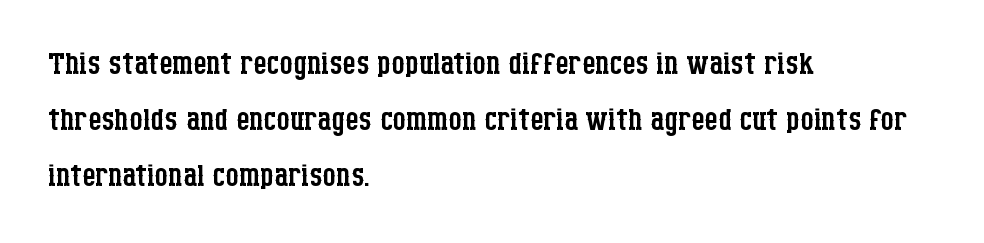
Typographically, this falls in the serif category. Horizontally, the lines are justified to the leading edge only. Letters have the restrained weight of plain body copy at most. Leading matches the norm, producing a regular column.
